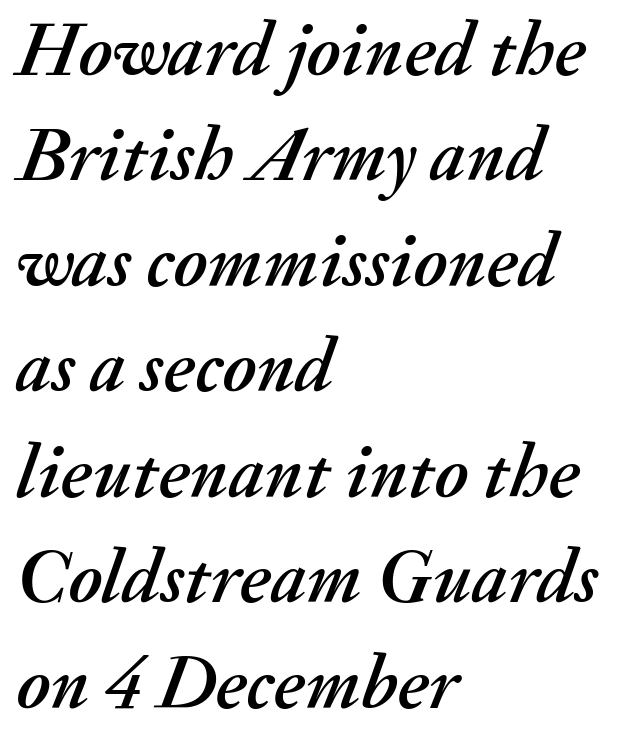
Q: Is the text italic (slanted)? A: Yes, it leans right by about 20 degrees.
Q: Is the text underlined? A: No.
Q: How is the paragraph aligned? A: Left-aligned.
Q: Is the spacing between letters normal or unusually wide? A: Normal.
Q: Is the spacing between lines tight, normal or loose? A: Normal.
Q: Width (condensed, normal, or wide)? A: Normal.
Q: Stroke contrast? A: Medium.
Q: x-height? A: Small.
Q: Monospaced? A: No.
